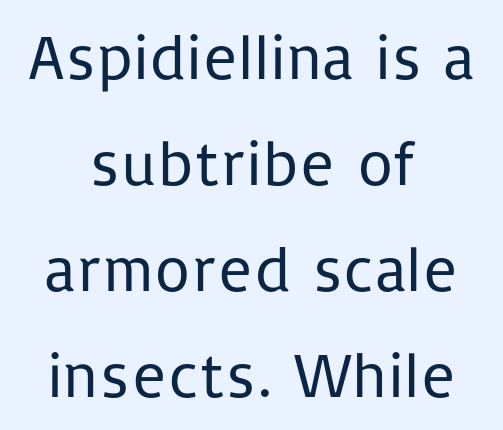
The image shows 63 px regular-weight sans-serif type, upright; set centered, normal line spacing (1.68x), normal letter spacing, not underlined; low stroke contrast and a medium x-height.
